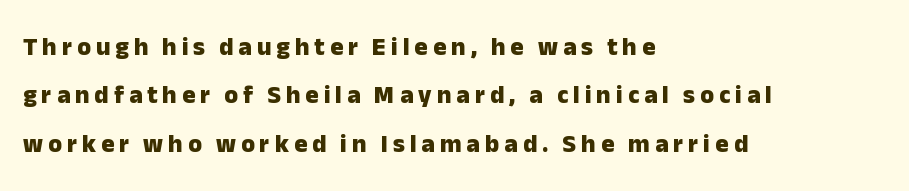
{"italic": "no", "bold": "yes", "underline": "no", "align": "left", "line_spacing": "loose", "line_spacing_ratio": 1.94, "letter_spacing": "wide", "letter_spacing_em": 0.2, "glyph_px": 25}
